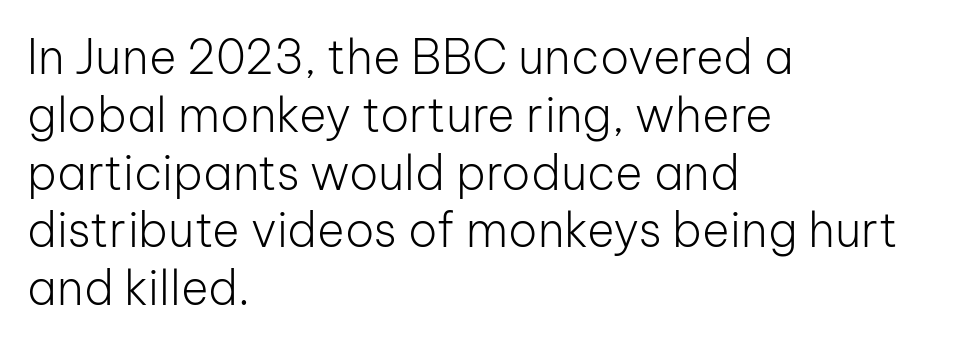
Q: Is the text bold? A: No.
Q: Is the text italic (slanted)? A: No, it is upright.
Q: Is the typeface a serif or a sans-serif typeface? A: Sans-serif.
Q: Is the text underlined? A: No.
Q: How is the paragraph aligned? A: Left-aligned.
Q: Is the spacing between letters normal or unusually wide? A: Normal.
Q: Width (condensed, normal, or wide)? A: Normal.
Q: Stroke contrast? A: Low.
Q: x-height? A: Medium.
Q: Monospaced? A: No.
